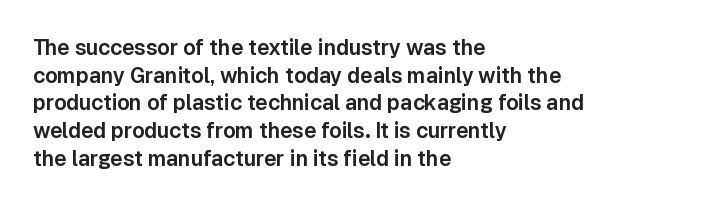
Q: Is the text italic (slanted)? A: No, it is upright.
Q: Is the text underlined? A: No.
Q: How is the paragraph aligned? A: Left-aligned.
Q: Is the spacing between letters normal or unusually wide? A: Normal.
Q: Is the spacing between lines tight, normal or loose? A: Normal.
